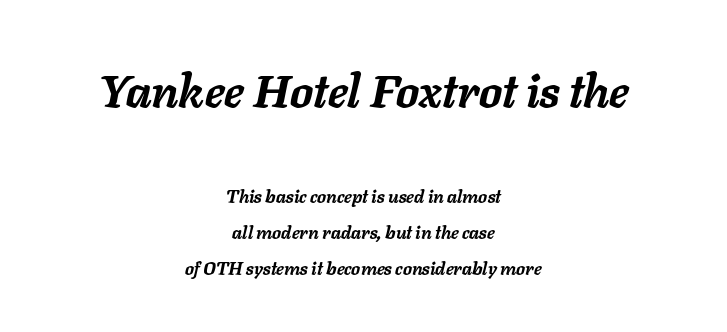
{"italic": "yes", "lean": "right", "slant_degrees": 11, "bold": "yes", "weight": "semibold", "width": "normal", "stroke_contrast": "low", "x_height": "medium", "monospaced": "no", "underline": "no", "align": "center", "line_spacing": "loose", "line_spacing_ratio": 2.02, "letter_spacing": "normal", "letter_spacing_em": 0.0, "larger_block": "first", "size_ratio": 2.56, "glyph_px": 46}
